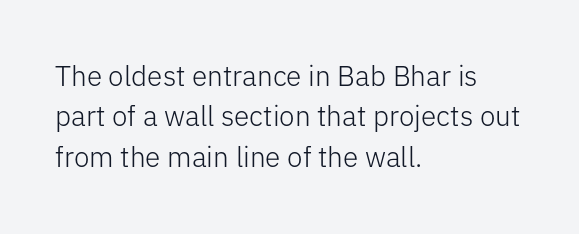
Q: Is the text bold? A: No.
Q: Is the text italic (slanted)? A: No, it is upright.
Q: Is the typeface a serif or a sans-serif typeface? A: Sans-serif.
Q: Is the text underlined? A: No.
Q: How is the paragraph aligned? A: Left-aligned.
Q: Is the spacing between letters normal or unusually wide? A: Normal.
Q: Is the spacing between lines tight, normal or loose? A: Normal.
Q: Width (condensed, normal, or wide)? A: Normal.
Q: Stroke contrast? A: Low.
Q: x-height? A: Medium.
Q: Monospaced? A: No.
